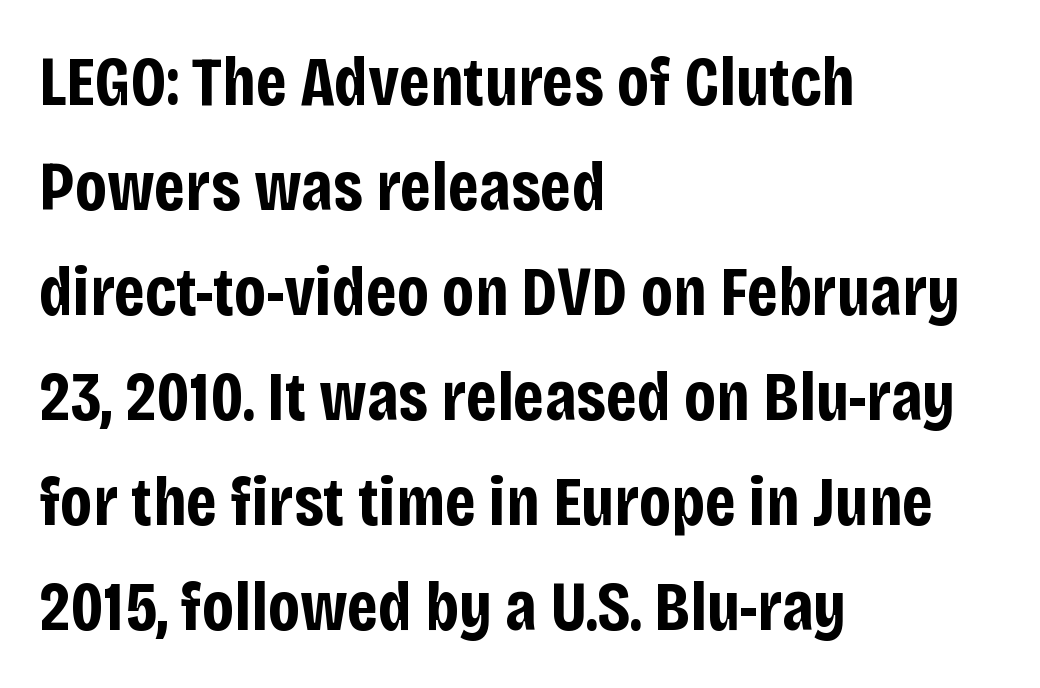
{"serif": "no", "italic": "no", "bold": "yes", "weight": "bold", "width": "condensed", "stroke_contrast": "low", "x_height": "large", "monospaced": "no", "underline": "no", "align": "left", "line_spacing": "normal", "line_spacing_ratio": 1.5, "letter_spacing": "normal", "letter_spacing_em": 0.0, "glyph_px": 70}
